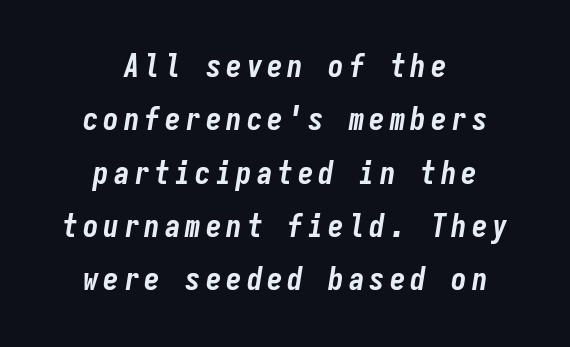
The image shows 31 px bold, condensed type, italic (leaning right), monospaced; set centered, line spacing 1.72x, not underlined; low stroke contrast and a medium x-height.
